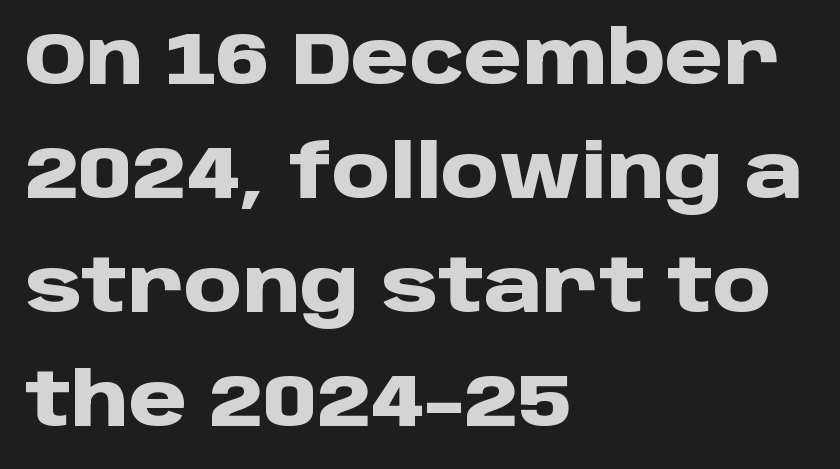
The lines in this sample share a left origin and differ only in where they stop. Whoever set this chose a conventional vertical rhythm. Heavy, bold letterforms. Anything drawn beneath the words? Only blank space. In terms of letterspacing, this is plain default setting.
